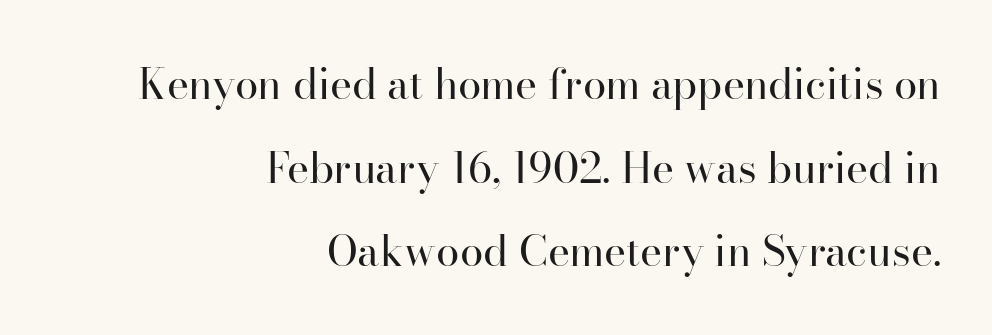
What stands out about the letter spacing? Nothing — it is the standard amount. Each letter keeps its own natural width here, so spacing adapts to shape. The strip under each line holds only bare page. One glance says open: line gaps are wider than usual.
